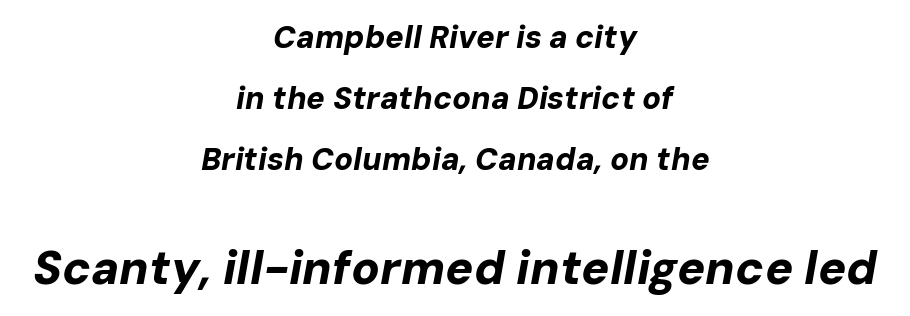
The image shows 47 px bold type, italic (leaning right); set centered, loose line spacing (1.96x), normal letter spacing, not underlined; the second (bottom) block is 1.52x larger; low stroke contrast and a medium x-height.
